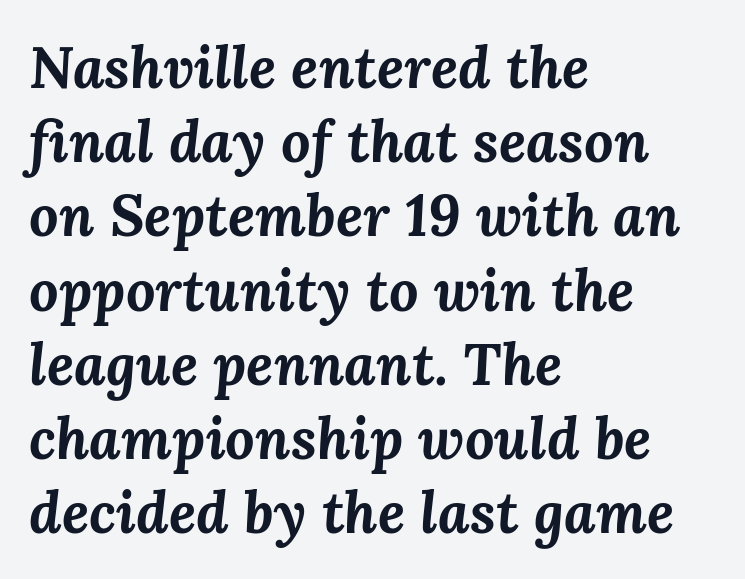
Q: Is the text bold? A: Yes.
Q: Is the text italic (slanted)? A: Yes, it leans right by about 3 degrees.
Q: Is the text underlined? A: No.
Q: How is the paragraph aligned? A: Left-aligned.
Q: Is the spacing between letters normal or unusually wide? A: Normal.
Q: Is the spacing between lines tight, normal or loose? A: Normal.
Q: Width (condensed, normal, or wide)? A: Normal.
Q: Stroke contrast? A: Medium.
Q: x-height? A: Medium.
Q: Monospaced? A: No.
